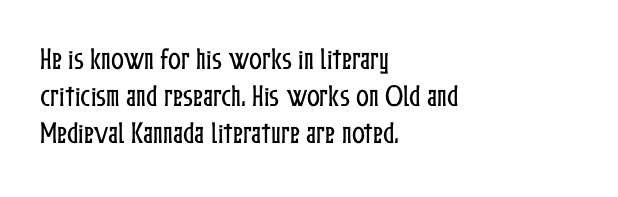
The image shows 24 px text type, upright; set left-aligned, normal line spacing (1.54x), normal letter spacing, not underlined.
